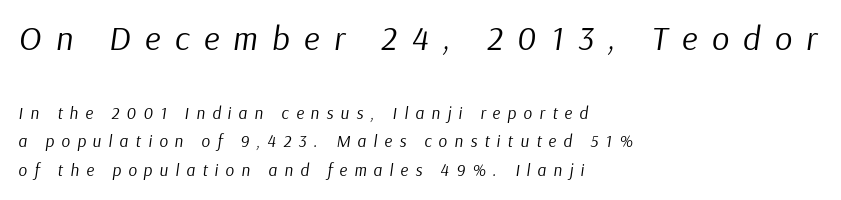
Q: Is the text bold? A: No.
Q: Is the text italic (slanted)? A: Yes, it leans right by about 9 degrees.
Q: Is the text underlined? A: No.
Q: How is the paragraph aligned? A: Left-aligned.
Q: Is the spacing between letters normal or unusually wide? A: Unusually wide.
Q: Is the spacing between lines tight, normal or loose? A: Normal.
Q: Which block of text is set in a larger size, the first (top) or the second (bottom)? A: The first (top) one.
Q: Width (condensed, normal, or wide)? A: Normal.
Q: Stroke contrast? A: Low.
Q: x-height? A: Medium.
Q: Monospaced? A: No.
